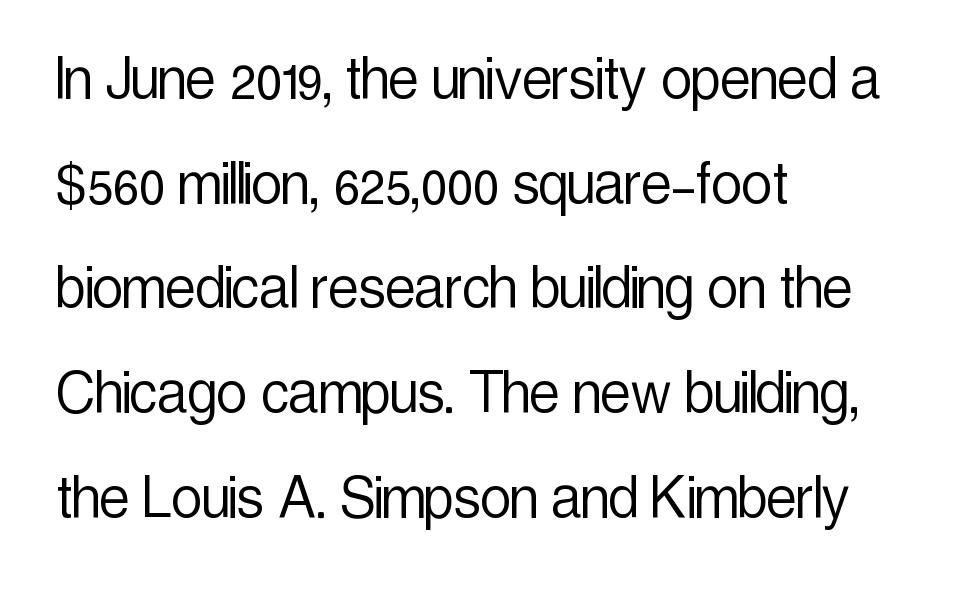
Q: Is the text bold? A: No.
Q: Is the text italic (slanted)? A: No, it is upright.
Q: Is the typeface a serif or a sans-serif typeface? A: Sans-serif.
Q: Is the text underlined? A: No.
Q: How is the paragraph aligned? A: Left-aligned.
Q: Is the spacing between letters normal or unusually wide? A: Normal.
Q: Is the spacing between lines tight, normal or loose? A: Normal.
Q: Width (condensed, normal, or wide)? A: Condensed.
Q: x-height? A: Medium.
Q: Monospaced? A: No.
